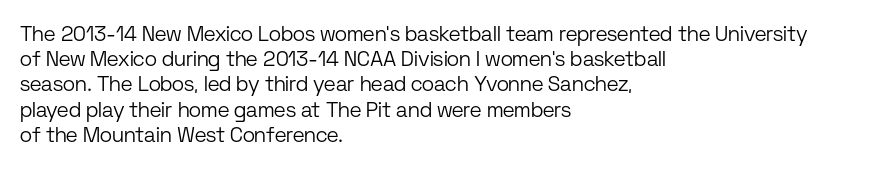
Q: Is the text bold? A: No.
Q: Is the text italic (slanted)? A: No, it is upright.
Q: Is the text underlined? A: No.
Q: How is the paragraph aligned? A: Left-aligned.
Q: Is the spacing between letters normal or unusually wide? A: Normal.
